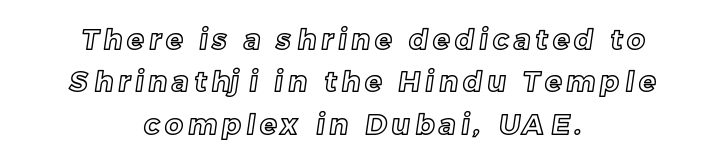
The image shows 28 px text type; set centered, normal line spacing (1.51x), not underlined; a medium x-height.
